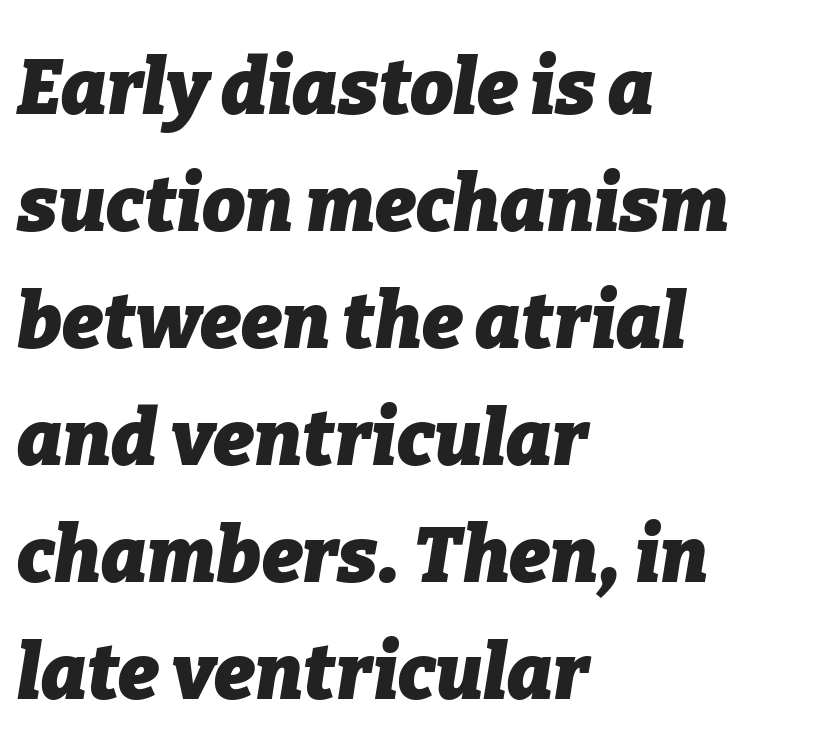
The image shows 77 px heavy type, italic (leaning right); set left-aligned, normal line spacing (1.52x), normal letter spacing, not underlined; low stroke contrast and a medium x-height.
